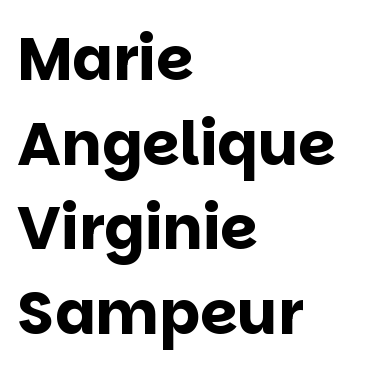
Q: Is the text bold? A: Yes.
Q: Is the text italic (slanted)? A: No, it is upright.
Q: Is the typeface a serif or a sans-serif typeface? A: Sans-serif.
Q: Is the text underlined? A: No.
Q: How is the paragraph aligned? A: Left-aligned.
Q: Is the spacing between letters normal or unusually wide? A: Normal.
Q: Is the spacing between lines tight, normal or loose? A: Normal.
Q: Width (condensed, normal, or wide)? A: Normal.
Q: Stroke contrast? A: Low.
Q: x-height? A: Large.
Q: Monospaced? A: No.
